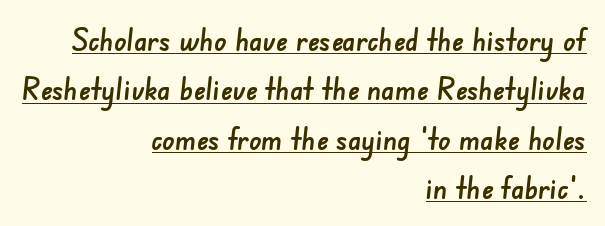
The image shows 31 px sans-serif type; set right-aligned, normal line spacing (1.59x), normal letter spacing, underlined; low stroke contrast and a small x-height.
